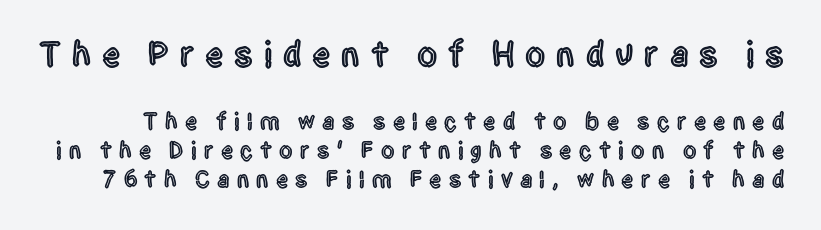
The image shows 36 px condensed sans-serif type, upright; set line spacing 1.21x, unusually wide letter spacing (+0.3 em), not underlined; the first (top) block is 1.5x larger; a large x-height.
